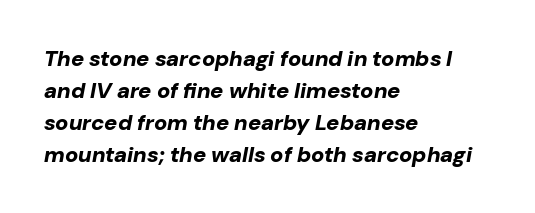
{"italic": "yes", "lean": "right", "slant_degrees": 10, "bold": "yes", "underline": "no", "align": "left", "line_spacing": "normal", "line_spacing_ratio": 1.45, "letter_spacing": "normal", "letter_spacing_em": 0.0, "glyph_px": 22}
